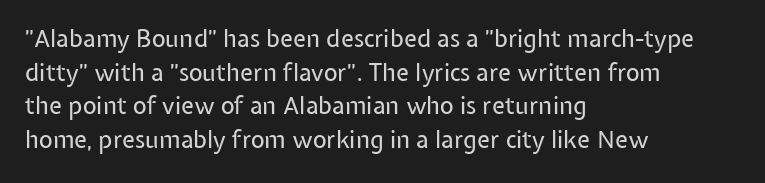
{"italic": "no", "bold": "no", "underline": "no", "align": "left", "line_spacing": "normal", "line_spacing_ratio": 1.4, "letter_spacing": "normal", "letter_spacing_em": 0.0, "glyph_px": 24}
